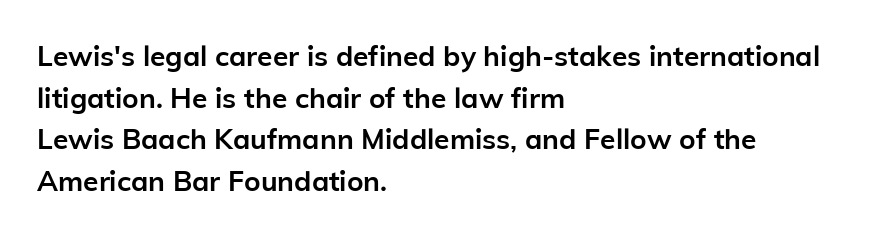
The image shows 28 px semibold sans-serif type, upright; set left-aligned, normal line spacing (1.49x), normal letter spacing, not underlined; low stroke contrast and a medium x-height.
